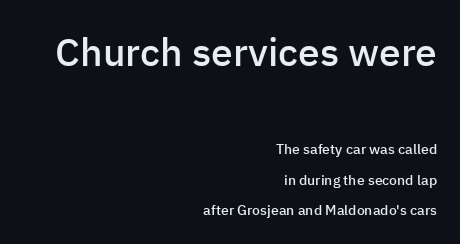
Q: Is the text bold? A: Semi-bold.
Q: Is the text italic (slanted)? A: No, it is upright.
Q: Is the typeface a serif or a sans-serif typeface? A: Sans-serif.
Q: Is the text underlined? A: No.
Q: How is the paragraph aligned? A: Right-aligned.
Q: Is the spacing between letters normal or unusually wide? A: Normal.
Q: Is the spacing between lines tight, normal or loose? A: Loose.
Q: Which block of text is set in a larger size, the first (top) or the second (bottom)? A: The first (top) one.
Q: Width (condensed, normal, or wide)? A: Normal.
Q: Stroke contrast? A: Low.
Q: x-height? A: Medium.
Q: Monospaced? A: No.
